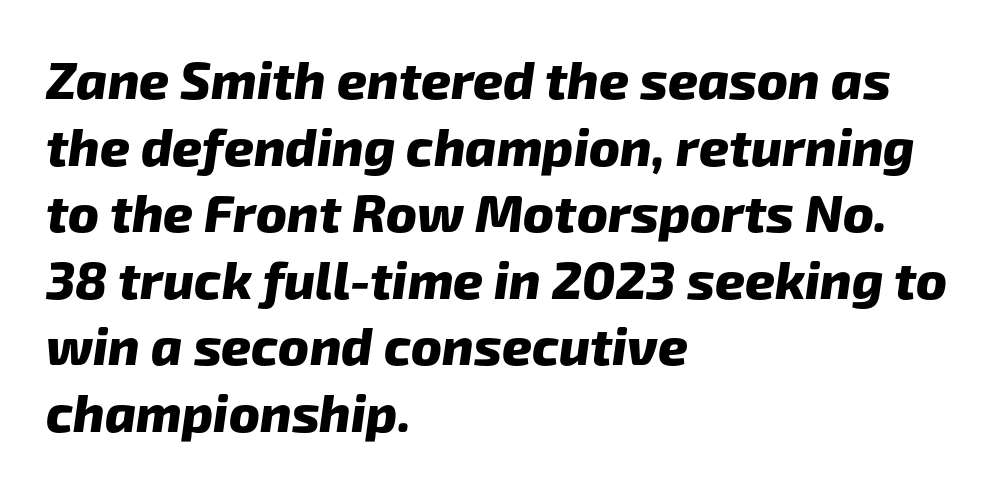
Is this a fixed-width face? No — the glyphs have proportional, varying widths. Note: no serifs on the glyphs. A full-strength bold gives these letters their thick strokes. The letters sit at their default tracking, neither squeezed nor spread. Beneath every word, the page is bare.
